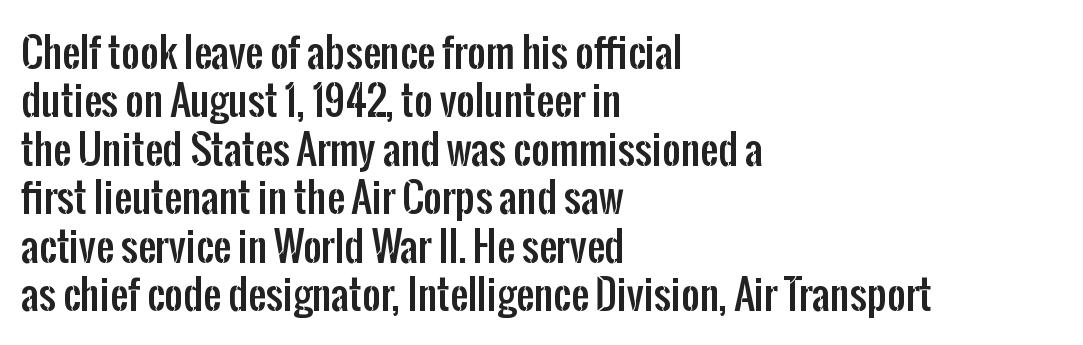
Is this a fixed-width face? No — the glyphs have proportional, varying widths. Upright lettering throughout. Note: no serifs on the glyphs. Clear beneath every line of the passage. The line texture is even and compact thanks to regular tracking. These lines are set flush left with a ragged right edge.
